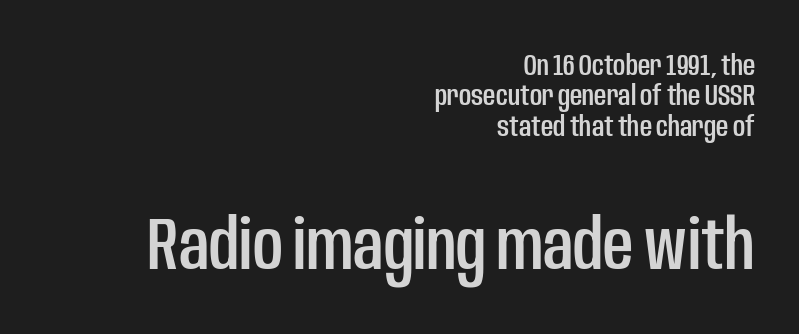
{"serif": "no", "italic": "no", "width": "condensed", "stroke_contrast": "low", "x_height": "large", "monospaced": "no", "underline": "no", "align": "right", "line_spacing": "tight", "line_spacing_ratio": 1.01, "letter_spacing": "normal", "letter_spacing_em": 0.0, "larger_block": "second", "size_ratio": 2.47, "glyph_px": 74}
